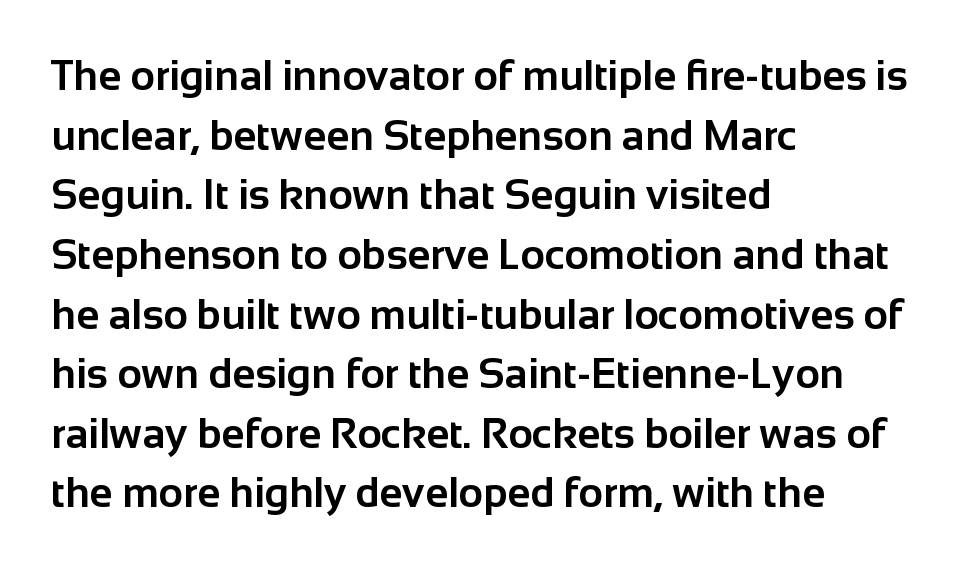
Q: Is the text bold? A: Yes.
Q: Is the text italic (slanted)? A: No, it is upright.
Q: Is the typeface a serif or a sans-serif typeface? A: Sans-serif.
Q: Is the text underlined? A: No.
Q: How is the paragraph aligned? A: Left-aligned.
Q: Is the spacing between letters normal or unusually wide? A: Normal.
Q: Is the spacing between lines tight, normal or loose? A: Normal.
Q: Width (condensed, normal, or wide)? A: Normal.
Q: Stroke contrast? A: Low.
Q: x-height? A: Medium.
Q: Monospaced? A: No.
